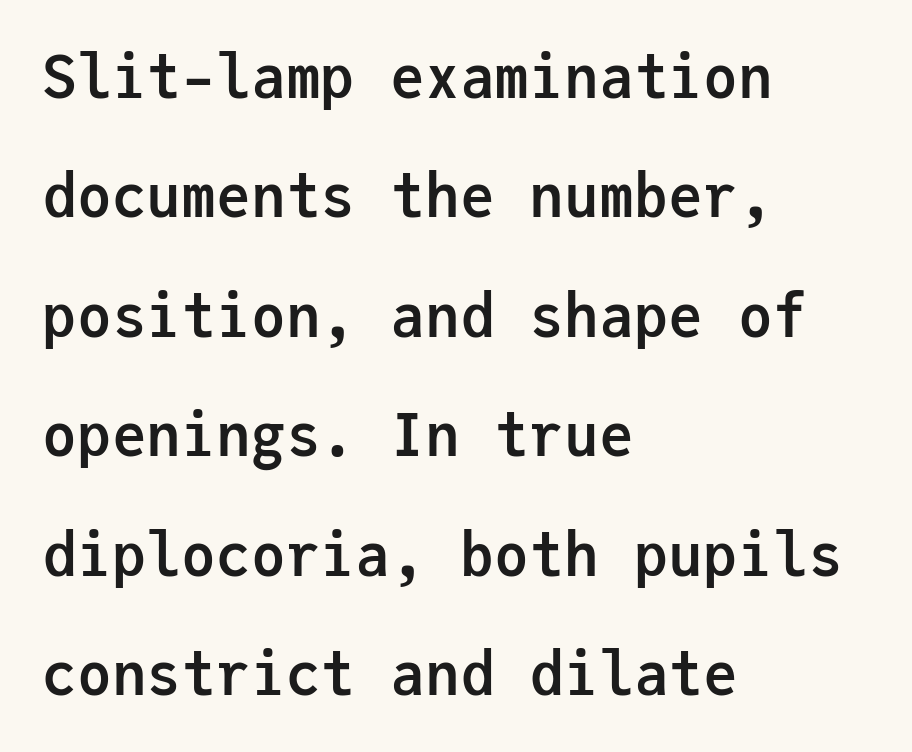
Q: Is the text bold? A: Yes.
Q: Is the text italic (slanted)? A: No, it is upright.
Q: Is the typeface a serif or a sans-serif typeface? A: Sans-serif.
Q: Is the text underlined? A: No.
Q: How is the paragraph aligned? A: Left-aligned.
Q: Is the spacing between letters normal or unusually wide? A: Normal.
Q: Is the spacing between lines tight, normal or loose? A: Loose.
Q: Width (condensed, normal, or wide)? A: Normal.
Q: Stroke contrast? A: Low.
Q: x-height? A: Medium.
Q: Monospaced? A: Yes.
